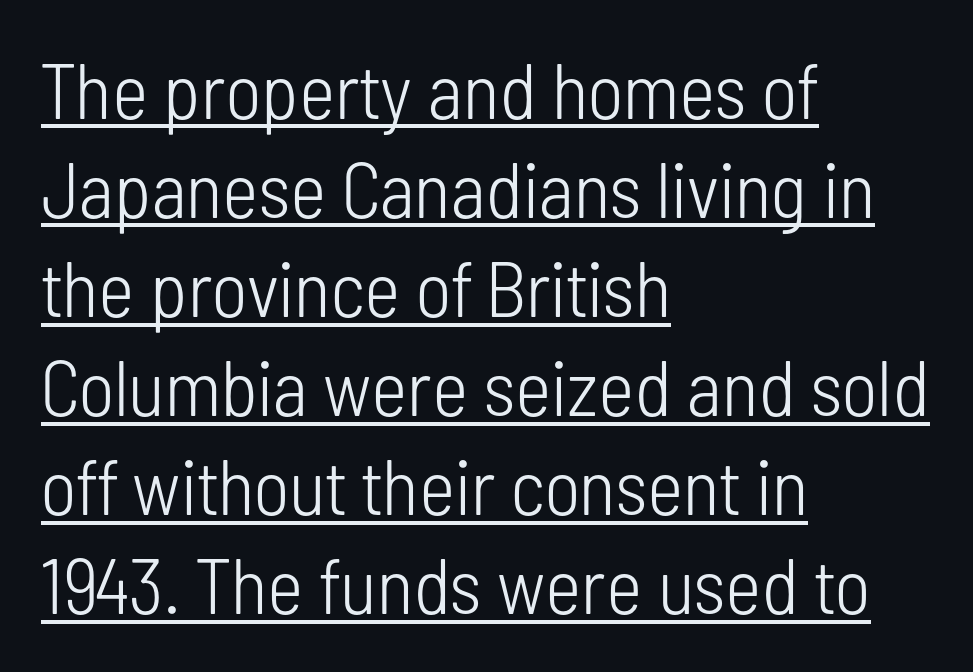
The image shows 78 px light, condensed sans-serif type, upright; set left-aligned, normal line spacing (1.27x), normal letter spacing, underlined; low stroke contrast and a medium x-height.
